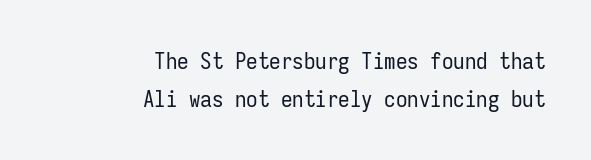
The image shows 23 px text type, upright; set right-aligned, normal line spacing (1.65x), normal letter spacing, not underlined.
